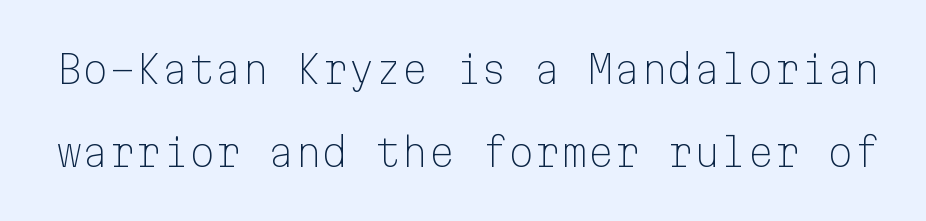
On a weight scale, this lands at 450 or below. The gap between lines stays unmarked. Spacing between characters is what you'd get straight out of the box. Is this a fixed-width face? Yes — each glyph sits in an identical cell.
